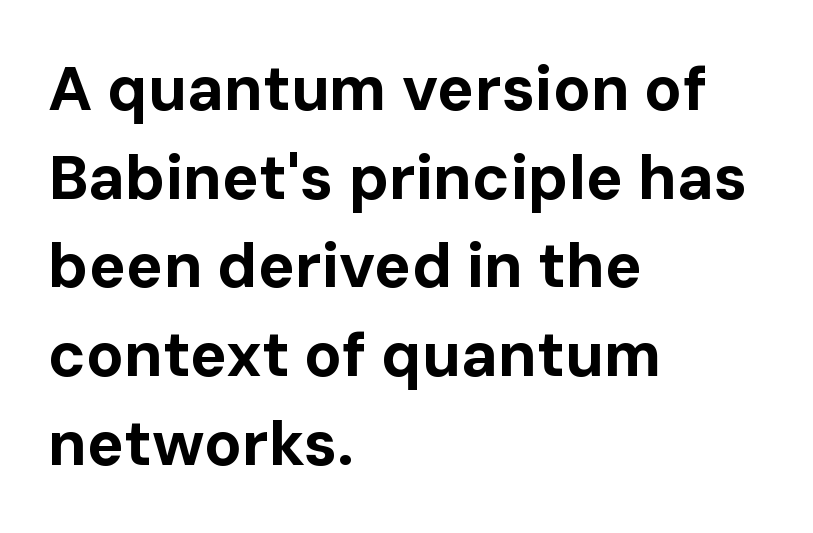
{"serif": "no", "italic": "no", "bold": "yes", "weight": "bold", "width": "normal", "stroke_contrast": "low", "x_height": "medium", "monospaced": "no", "underline": "no", "align": "left", "line_spacing": "normal", "line_spacing_ratio": 1.43, "letter_spacing": "normal", "letter_spacing_em": 0.0, "glyph_px": 62}
